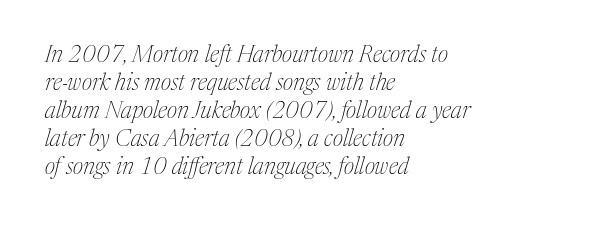
The strokes carry an ordinary text weight at most. This is oblique type, the kind used for emphasis or titles. The typesetter chose a ragged-right arrangement here. Here the glyphs are tracked normally, forming tight word shapes. The words here are not underlined.
